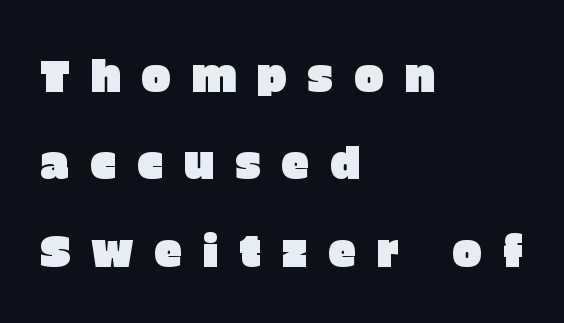
Q: Is the text italic (slanted)? A: No, it is upright.
Q: Is the typeface a serif or a sans-serif typeface? A: Sans-serif.
Q: Is the text underlined? A: No.
Q: How is the paragraph aligned? A: Left-aligned.
Q: Is the spacing between letters normal or unusually wide? A: Unusually wide.
Q: Is the spacing between lines tight, normal or loose? A: Loose.
Q: Width (condensed, normal, or wide)? A: Normal.
Q: Stroke contrast? A: Low.
Q: x-height? A: Large.
Q: Monospaced? A: No.
